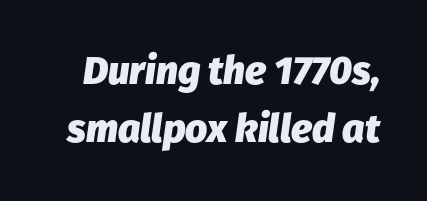
The image shows 39 px heavy type, italic (leaning right); set normal line spacing (1.5x), normal letter spacing, not underlined; low stroke contrast and a medium x-height.
